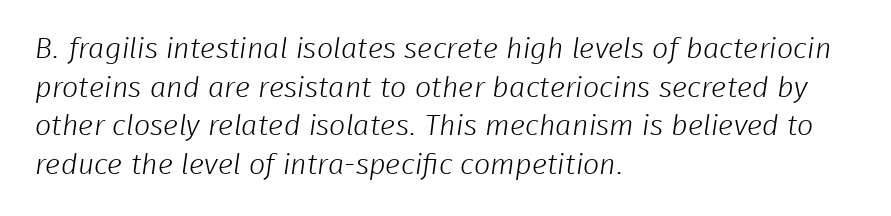
{"serif": "no", "bold": "no", "weight": "light", "width": "normal", "stroke_contrast": "low", "x_height": "medium", "monospaced": "no", "underline": "no", "align": "left", "line_spacing": "normal", "line_spacing_ratio": 1.33, "letter_spacing": "normal", "letter_spacing_em": 0.0, "glyph_px": 29}
